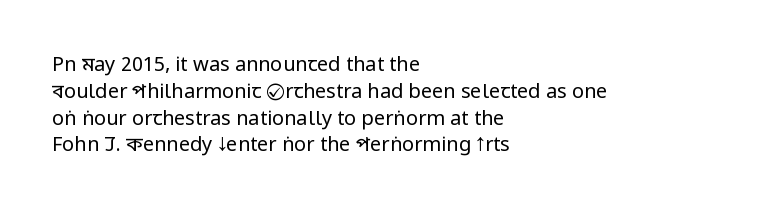
Unlike italic type, these characters show no tilt at all. Honestly, there is no underline to notice here at all. The ragged edge is on the right, which tells us the setting is flush left. Tracking here is standard; glyphs follow each other at the usual distance.
